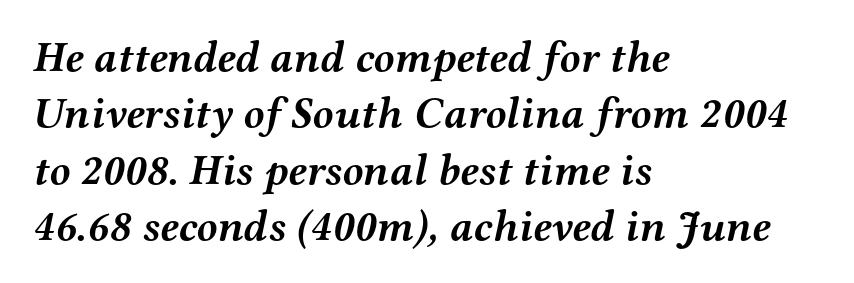
{"serif": "yes", "italic": "yes", "lean": "right", "slant_degrees": 12, "bold": "yes", "weight": "semibold", "width": "wide", "stroke_contrast": "medium", "x_height": "medium", "monospaced": "no", "underline": "no", "align": "left", "line_spacing": "normal", "line_spacing_ratio": 1.31, "letter_spacing": "normal", "letter_spacing_em": 0.0, "glyph_px": 43}
